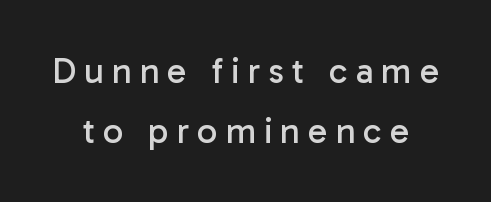
The words here are not underlined. Tracking here is generous; glyphs stand well apart from one another. Upright lettering throughout. Varying glyph widths throughout — classic text-font behaviour. Check where the strokes stop: nothing finishes them off — pure sans. The rows are spaced the way most documents space them.
